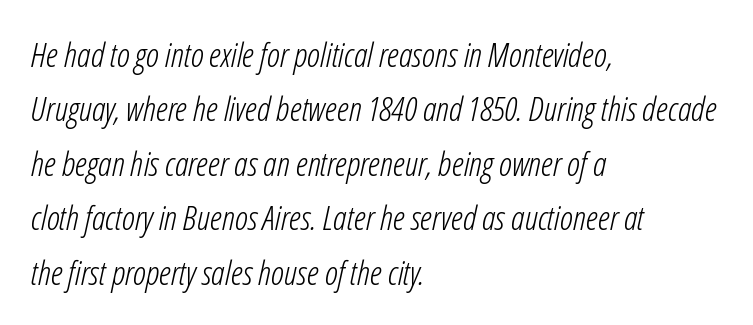
{"italic": "yes", "lean": "right", "slant_degrees": 12, "bold": "no", "weight": "light", "width": "condensed", "stroke_contrast": "low", "x_height": "medium", "monospaced": "no", "underline": "no", "align": "left", "line_spacing": "normal", "line_spacing_ratio": 1.6, "letter_spacing": "normal", "letter_spacing_em": 0.0, "glyph_px": 34}
